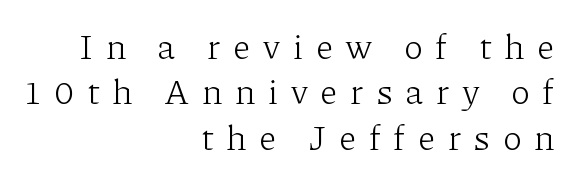
The image shows 35 px light serif type, upright; set right-aligned, normal line spacing (1.3x), unusually wide letter spacing (+0.36 em), not underlined; low stroke contrast and a medium x-height.
